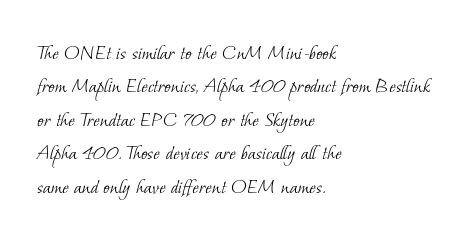
The rendering uses a moderate line-height, typical for paragraphs. Each row of text sits above clean, open space. Stroke mass is kept to a normal reading level or below. One-word summary of the alignment: left. Default kerning and tracking; the words read as compact shapes.
